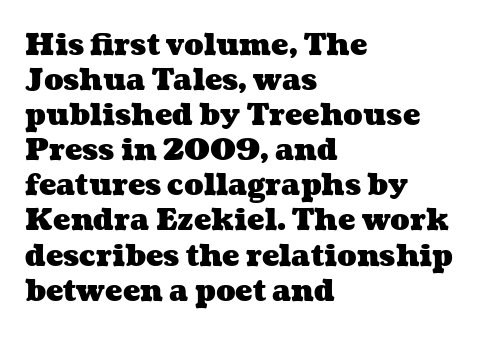
Nobody touched the tracking dial on this one. Set as a true bold cut, around the 700 mark. Check under the words: just untouched page. The passage shown is typed in a proportional face where columns would drift. Notice how the passage keeps a crisp vertical edge on the left only.
